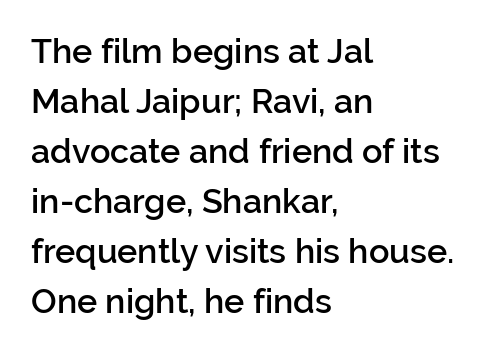
{"serif": "no", "italic": "no", "bold": "semi", "weight": "semibold", "width": "normal", "stroke_contrast": "low", "x_height": "medium", "monospaced": "no", "underline": "no", "align": "left", "line_spacing": "normal", "line_spacing_ratio": 1.47, "letter_spacing": "normal", "letter_spacing_em": 0.0, "glyph_px": 34}
